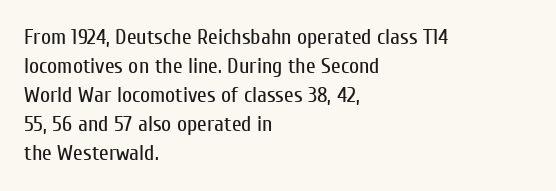
Tall strokes in this sample are plumb rather than angled. The passage shown has conventional tracking throughout. Every row of glyphs begins at an identical x-position on the left. A normal amount of white space separates one row of letters from the next. Type without underlining.
